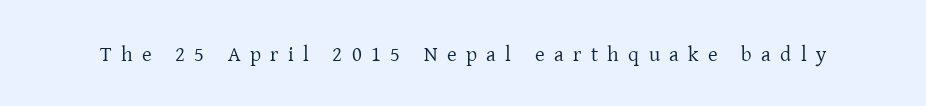
Q: Is the text bold? A: No.
Q: Is the text italic (slanted)? A: No, it is upright.
Q: Is the text underlined? A: No.
Q: Is the spacing between letters normal or unusually wide? A: Unusually wide.
